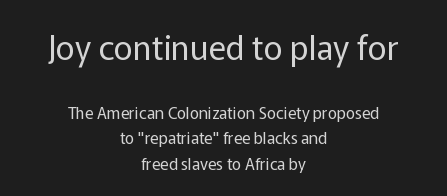
Q: Is the text bold? A: No.
Q: Is the text italic (slanted)? A: No, it is upright.
Q: Is the typeface a serif or a sans-serif typeface? A: Sans-serif.
Q: Is the text underlined? A: No.
Q: How is the paragraph aligned? A: Centered.
Q: Is the spacing between letters normal or unusually wide? A: Normal.
Q: Is the spacing between lines tight, normal or loose? A: Normal.
Q: Which block of text is set in a larger size, the first (top) or the second (bottom)? A: The first (top) one.
Q: Width (condensed, normal, or wide)? A: Normal.
Q: Stroke contrast? A: Low.
Q: x-height? A: Medium.
Q: Monospaced? A: No.
